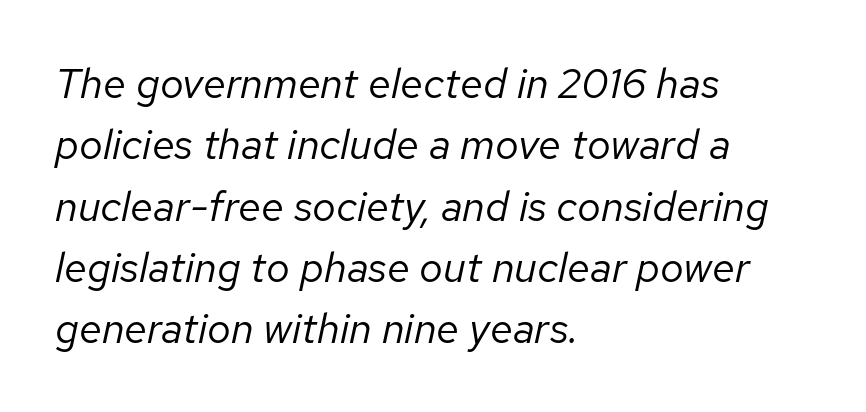
The image shows 42 px regular-weight type, italic (leaning right); set left-aligned, normal line spacing (1.46x), normal letter spacing, not underlined; low stroke contrast and a medium x-height.
